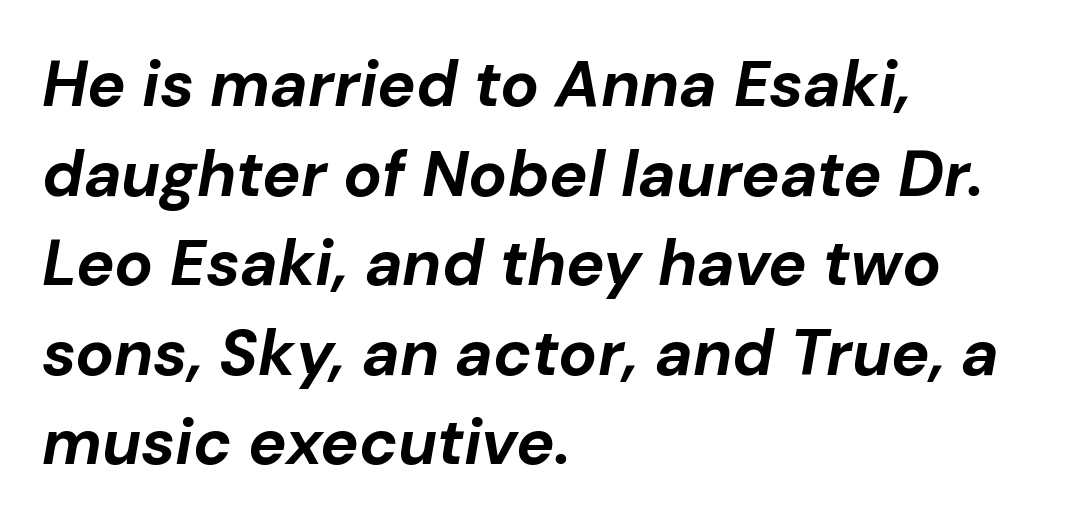
{"italic": "yes", "lean": "right", "slant_degrees": 10, "bold": "yes", "weight": "bold", "width": "normal", "stroke_contrast": "low", "x_height": "medium", "monospaced": "no", "underline": "no", "align": "left", "line_spacing": "normal", "line_spacing_ratio": 1.4, "letter_spacing": "normal", "letter_spacing_em": 0.0, "glyph_px": 64}
